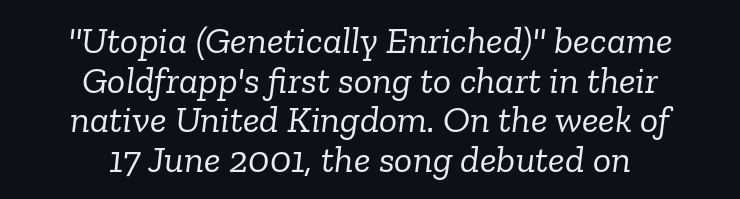
The image shows 38 px light serif type, italic (leaning right); set centered, tight line spacing (1.04x), normal letter spacing, not underlined; low stroke contrast and a medium x-height.
